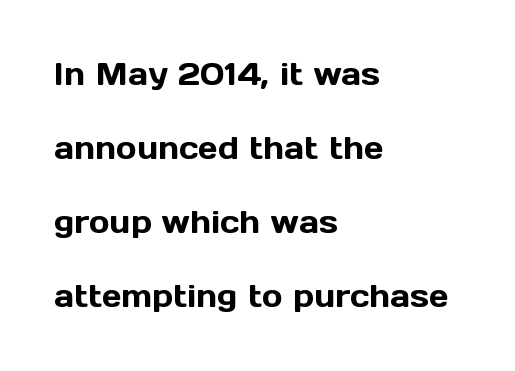
{"serif": "no", "italic": "no", "width": "normal", "x_height": "medium", "monospaced": "no", "underline": "no", "align": "left", "line_spacing": "loose", "line_spacing_ratio": 2.39, "letter_spacing": "normal", "letter_spacing_em": 0.0, "glyph_px": 31}
